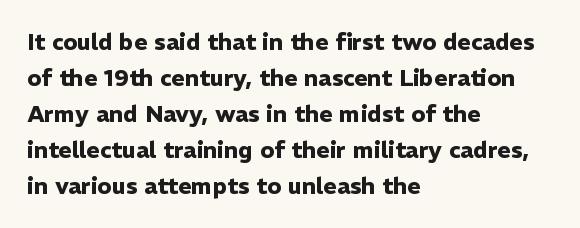
The line-height multiplier appears to be the usual default. Plain, unruled lines of type. The type is set solid horizontally, with unmodified tracking. Horizontal alignment here is leftward, the default for most running prose. Does the weight exceed regular? Yes, all the way to bold.
